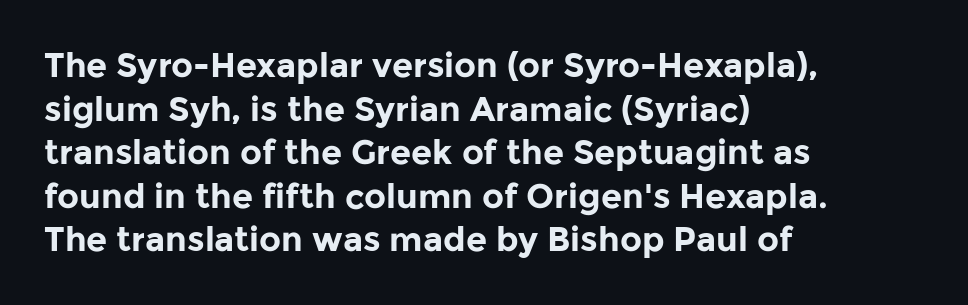
Quick note: not italic, upright. Nothing sits at the stroke ends, so this counts as sans-serif. Horizontally, the lines are justified to the leading edge only. Does the weight exceed regular? Yes, all the way to bold. Honestly, the letter spacing is just normal — you wouldn't notice it.
